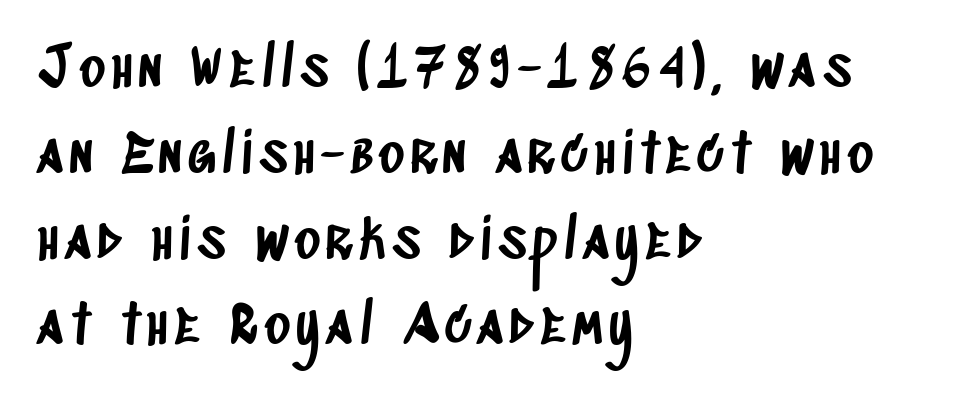
Think of a printed novel: that variable character pitch is what you see here. The strip under each line holds only bare page. Typographically, this falls in the sans-serif category. How would I describe the line gaps? Plain and ordinary.
